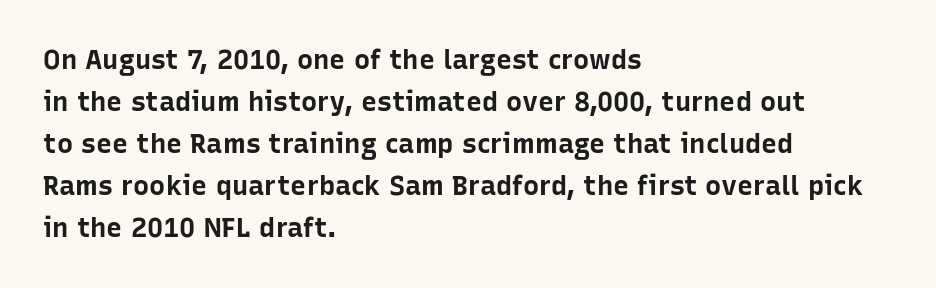
{"italic": "no", "bold": "yes", "underline": "no", "align": "left", "line_spacing": "normal", "line_spacing_ratio": 1.56, "letter_spacing": "normal", "letter_spacing_em": 0.0, "glyph_px": 27}
